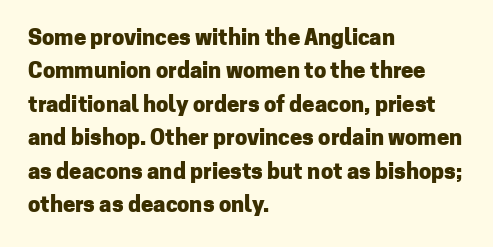
{"italic": "no", "bold": "yes", "underline": "no", "align": "left", "line_spacing": "normal", "line_spacing_ratio": 1.52, "letter_spacing": "normal", "letter_spacing_em": 0.0, "glyph_px": 22}
